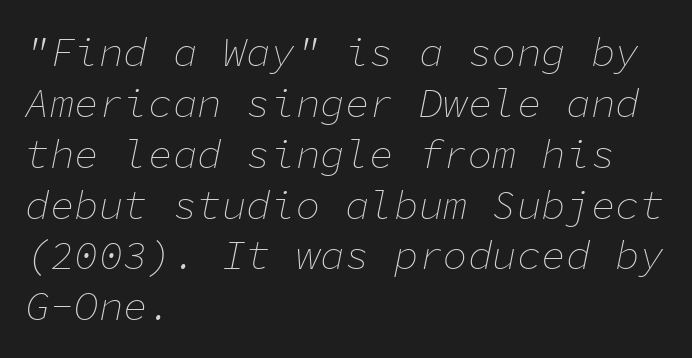
The image shows 41 px thin type, italic (leaning right), monospaced; set left-aligned, line spacing 1.24x, normal letter spacing, not underlined; low stroke contrast and a medium x-height.
